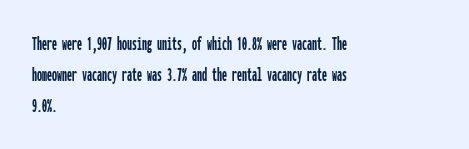
The image shows 20 px text type, upright; set left-aligned, normal line spacing (1.56x), normal letter spacing, not underlined.
